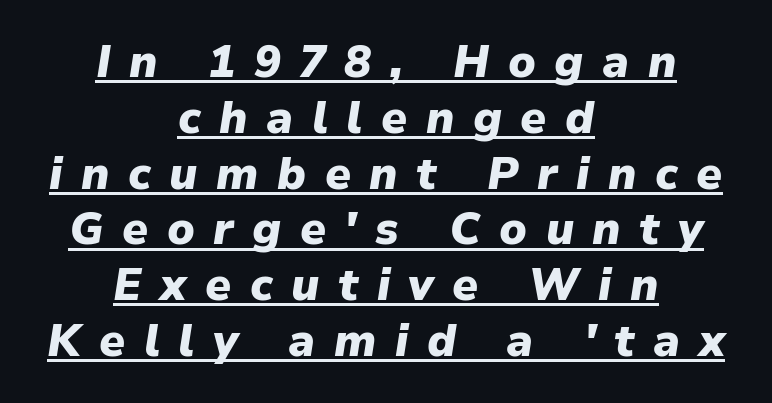
Varying glyph widths throughout — classic text-font behaviour. Has an underline been added? It has. Notice how thick the strokes are: this is what a full bold looks like. These lines stack symmetrically, like a column narrowing and widening about its center.
